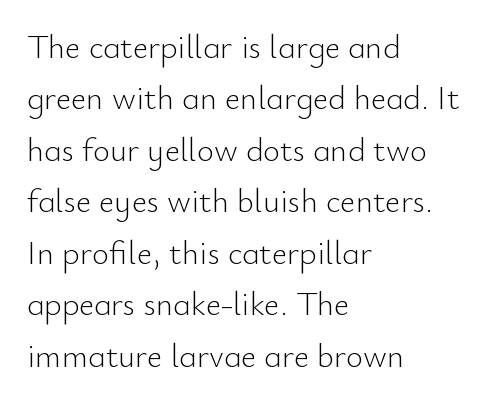
Q: Is the text bold? A: No.
Q: Is the text italic (slanted)? A: No, it is upright.
Q: Is the typeface a serif or a sans-serif typeface? A: Sans-serif.
Q: Is the text underlined? A: No.
Q: How is the paragraph aligned? A: Left-aligned.
Q: Is the spacing between letters normal or unusually wide? A: Normal.
Q: Is the spacing between lines tight, normal or loose? A: Normal.
Q: Width (condensed, normal, or wide)? A: Normal.
Q: Stroke contrast? A: Low.
Q: x-height? A: Small.
Q: Monospaced? A: No.
